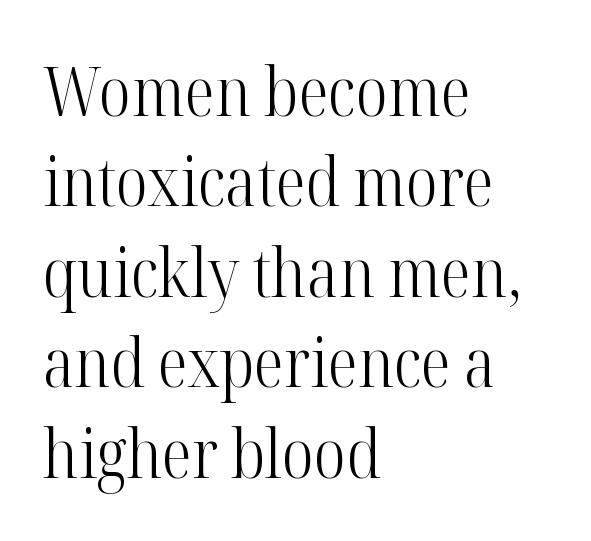
The image shows 68 px light, condensed serif type, upright; set left-aligned, normal line spacing (1.33x), normal letter spacing, not underlined; high stroke contrast and a medium x-height.
